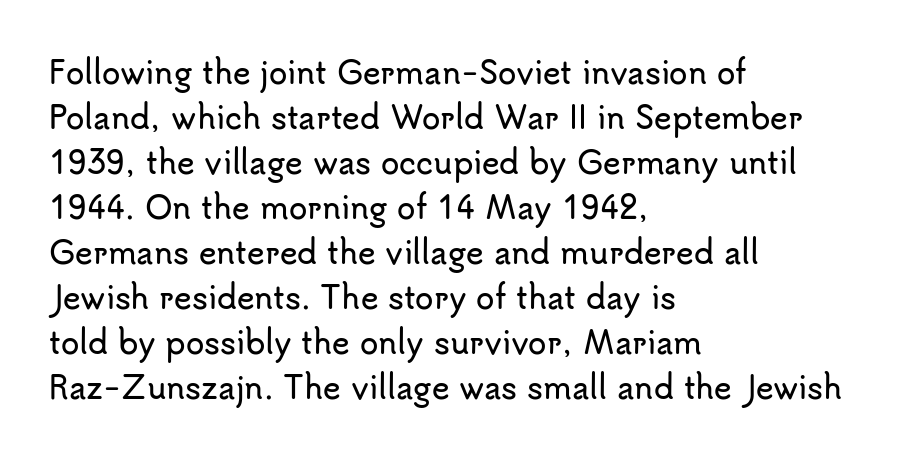
Q: Is the text italic (slanted)? A: No, it is upright.
Q: Is the typeface a serif or a sans-serif typeface? A: Sans-serif.
Q: Is the text underlined? A: No.
Q: How is the paragraph aligned? A: Left-aligned.
Q: Is the spacing between letters normal or unusually wide? A: Normal.
Q: Is the spacing between lines tight, normal or loose? A: Normal.
Q: Width (condensed, normal, or wide)? A: Normal.
Q: Stroke contrast? A: Low.
Q: x-height? A: Small.
Q: Monospaced? A: No.
